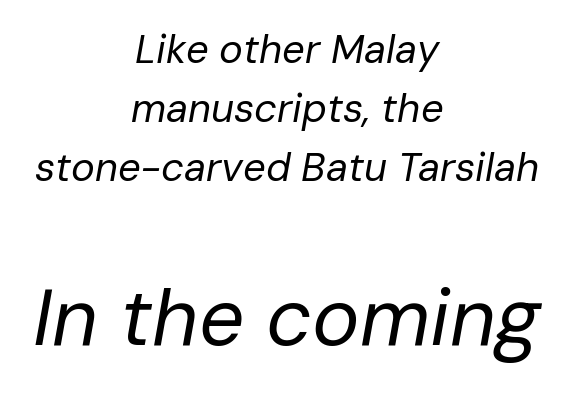
Alignment: centered. Is the letter spacing exaggerated? No — it looks like the ordinary default. The rendering applies a slant to the glyphs. The passage shown begins with its smaller block and ends with its larger one.
